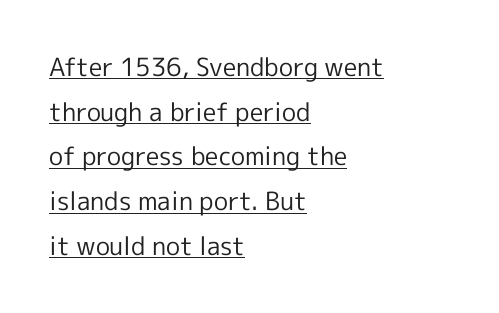
{"italic": "no", "bold": "no", "underline": "yes", "align": "left", "line_spacing_ratio": 1.79, "letter_spacing": "normal", "letter_spacing_em": 0.0, "glyph_px": 25}
